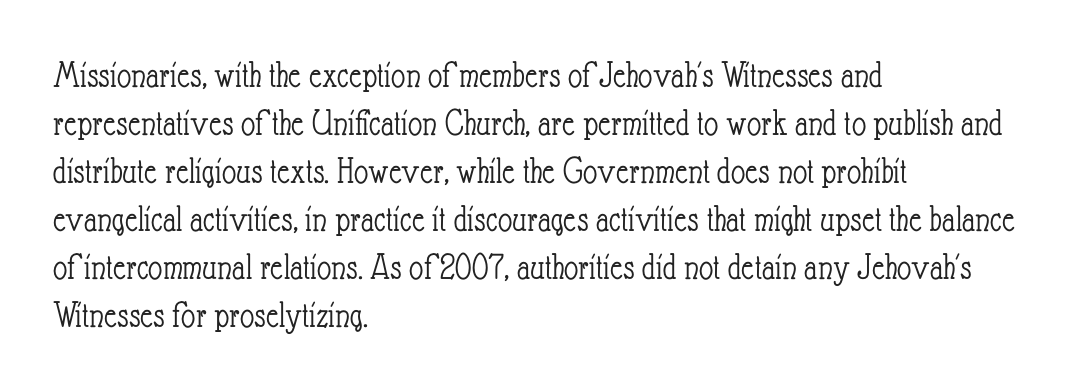
Students, note that the glyphs here touch the page at normal intervals. A quiet, ordinary-to-light weight characterises the typeface. Check the space under the baseline: it is left empty. In terms of posture, this sample is upright. The rag falls on the right side of this text block.
